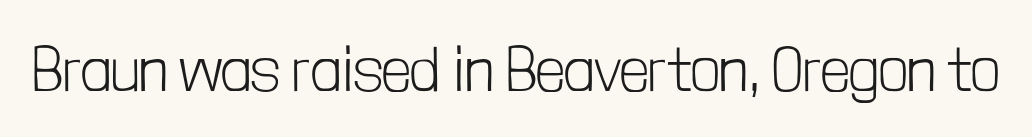
Proportional: the letters do not fall into vertical columns. I'd call this a sans setting — the letters go barefoot. Bold? No — there's no thickening of the strokes. Short note: letters normally spaced. This sample uses an upright cut, with every glyph sitting square on the baseline.
